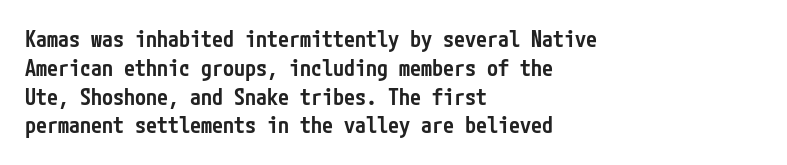
The image shows 22 px text type, upright; set left-aligned, normal line spacing (1.31x), normal letter spacing, not underlined.
